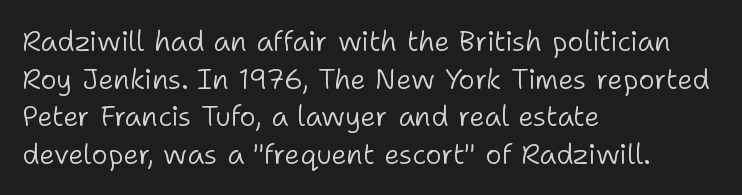
{"serif": "no", "italic": "no", "bold": "no", "weight": "light", "width": "normal", "stroke_contrast": "low", "x_height": "medium", "monospaced": "no", "underline": "no", "align": "left", "line_spacing": "normal", "line_spacing_ratio": 1.34, "letter_spacing": "normal", "letter_spacing_em": 0.0, "glyph_px": 28}
